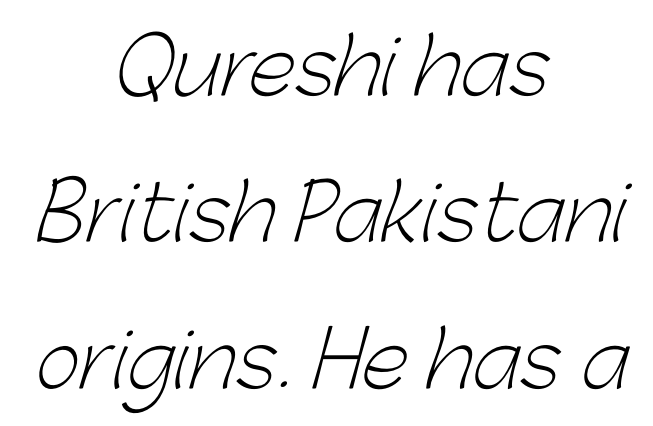
Q: Is the text bold? A: No.
Q: Is the typeface a serif or a sans-serif typeface? A: Sans-serif.
Q: Is the text underlined? A: No.
Q: How is the paragraph aligned? A: Centered.
Q: Is the spacing between letters normal or unusually wide? A: Normal.
Q: Is the spacing between lines tight, normal or loose? A: Loose.
Q: Width (condensed, normal, or wide)? A: Normal.
Q: Stroke contrast? A: Low.
Q: x-height? A: Medium.
Q: Monospaced? A: No.
